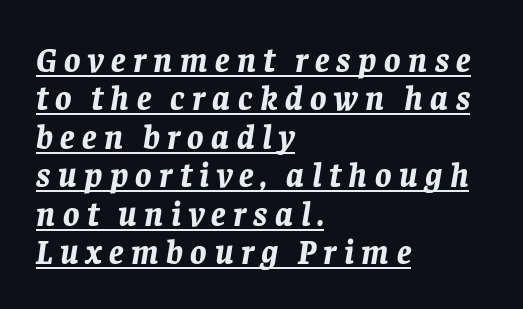
Q: Is the text bold? A: Yes.
Q: Is the text italic (slanted)? A: Yes, it leans right by about 8 degrees.
Q: Is the text underlined? A: Yes.
Q: How is the paragraph aligned? A: Left-aligned.
Q: Is the spacing between letters normal or unusually wide? A: Unusually wide.
Q: Is the spacing between lines tight, normal or loose? A: Tight.
Q: Width (condensed, normal, or wide)? A: Normal.
Q: Stroke contrast? A: Low.
Q: x-height? A: Large.
Q: Monospaced? A: No.
